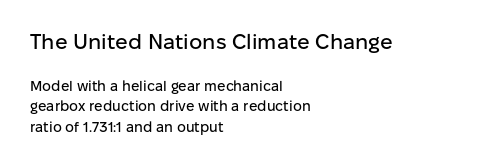
The image shows 21 px text type, upright; set left-aligned, normal line spacing (1.47x), normal letter spacing, not underlined; the first (top) block is 1.5x larger.
